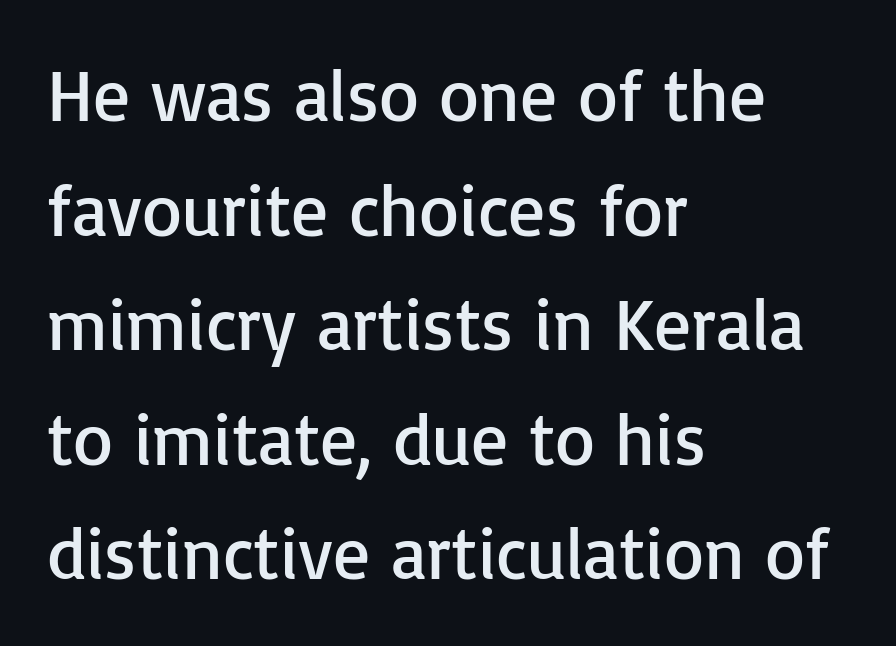
No word sits above an underline. Is this a sans? Yes — the strokes have no serifs. The axis of the letterforms is exactly vertical. Ink coverage per letter is moderate at most. These lines are rendered in a variable-pitch font. The type is set solid horizontally, with unmodified tracking.
